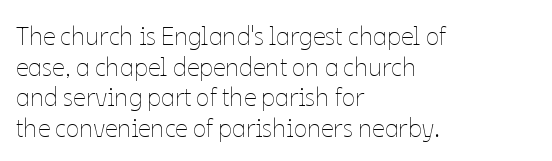
{"italic": "no", "bold": "no", "underline": "no", "align": "left", "line_spacing_ratio": 1.23, "letter_spacing": "normal", "letter_spacing_em": 0.0, "glyph_px": 25}
